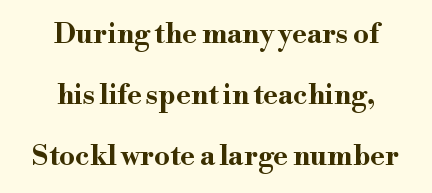
The image shows 28 px bold, wide serif type, upright; set centered, loose line spacing (2.18x), normal letter spacing, not underlined; high stroke contrast and a small x-height.
